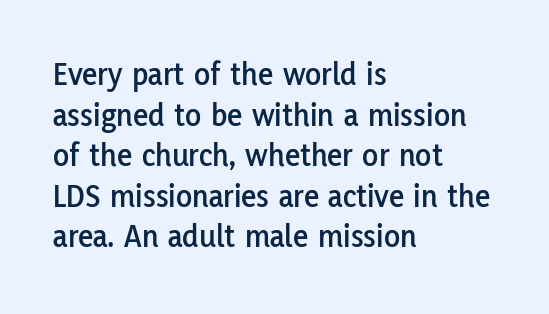
Q: Is the text italic (slanted)? A: No, it is upright.
Q: Is the typeface a serif or a sans-serif typeface? A: Sans-serif.
Q: Is the text underlined? A: No.
Q: How is the paragraph aligned? A: Left-aligned.
Q: Is the spacing between letters normal or unusually wide? A: Normal.
Q: Width (condensed, normal, or wide)? A: Normal.
Q: Stroke contrast? A: Low.
Q: x-height? A: Medium.
Q: Monospaced? A: No.
